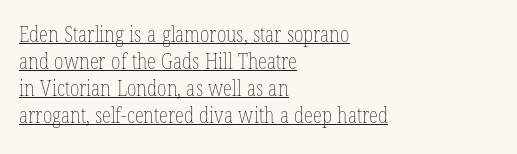
The image shows 21 px text type, upright; set left-aligned, normal line spacing (1.29x), normal letter spacing, underlined.
